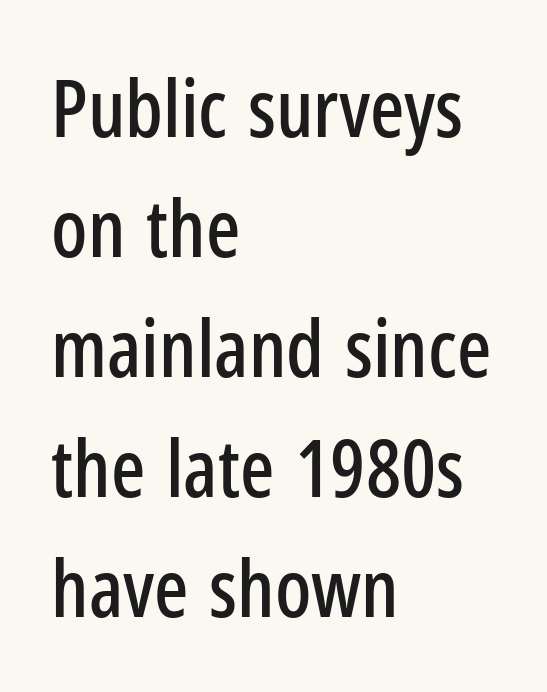
Q: Is the text italic (slanted)? A: No, it is upright.
Q: Is the typeface a serif or a sans-serif typeface? A: Sans-serif.
Q: Is the text underlined? A: No.
Q: How is the paragraph aligned? A: Left-aligned.
Q: Is the spacing between letters normal or unusually wide? A: Normal.
Q: Is the spacing between lines tight, normal or loose? A: Normal.
Q: Width (condensed, normal, or wide)? A: Condensed.
Q: Stroke contrast? A: Low.
Q: x-height? A: Medium.
Q: Monospaced? A: No.
